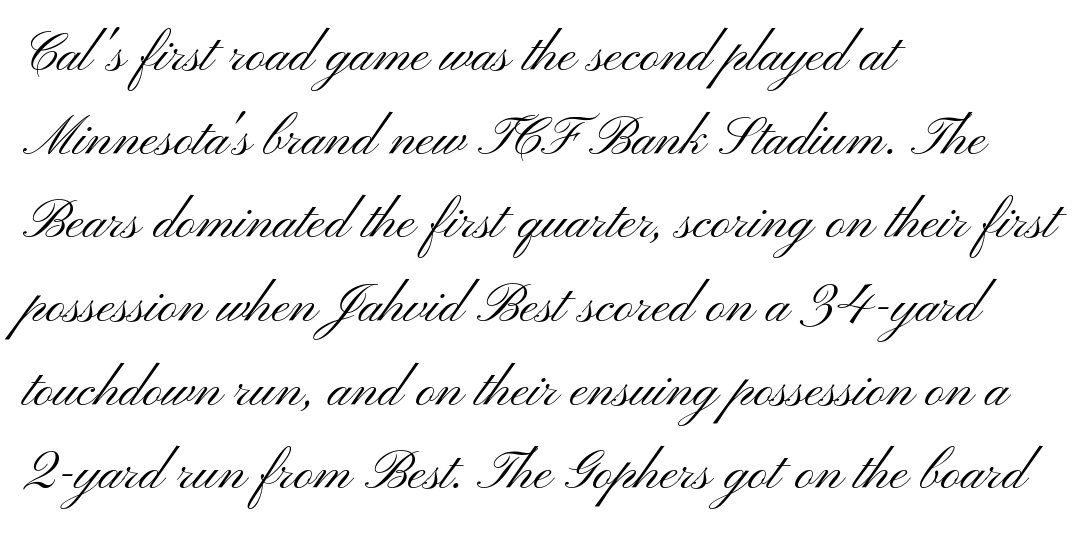
The passage shown is typed in a proportional face where columns would drift. This sample uses a sans-serif face. Interline gaps are of average width in this sample.
